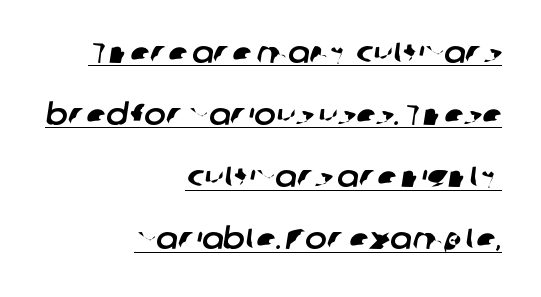
Looks like regular typesetting: each glyph gets only the width it needs. The tracking reads as untouched default to a designer's eye. Right-aligned paragraph, ragged on the left. Are there feet on the stems? There aren't — it's a sans. Like a heading marked for emphasis, these lines bear an underscore. Summary of vertical rhythm: relaxed, with wide interline spacing.
